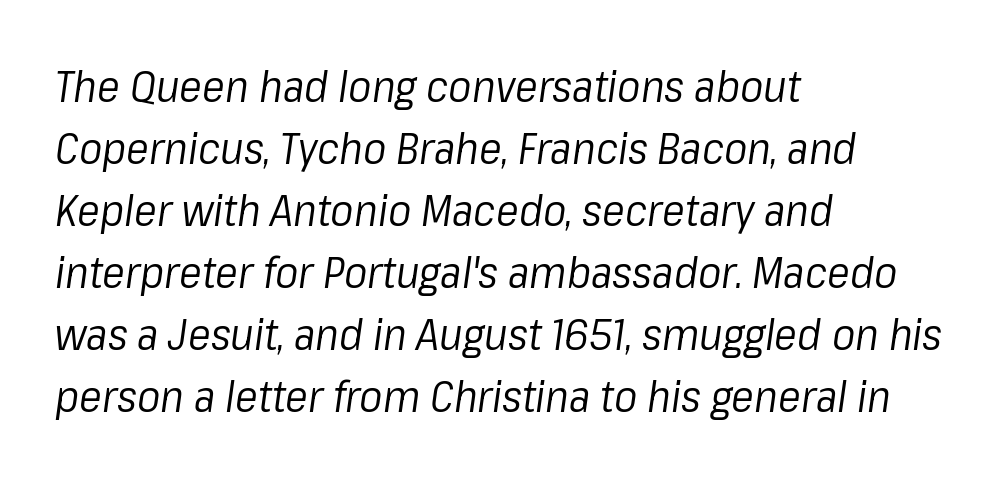
Q: Is the text bold? A: No.
Q: Is the text italic (slanted)? A: Yes, it leans right by about 8 degrees.
Q: Is the text underlined? A: No.
Q: How is the paragraph aligned? A: Left-aligned.
Q: Is the spacing between letters normal or unusually wide? A: Normal.
Q: Is the spacing between lines tight, normal or loose? A: Normal.
Q: Width (condensed, normal, or wide)? A: Normal.
Q: Stroke contrast? A: Low.
Q: x-height? A: Medium.
Q: Monospaced? A: No.
